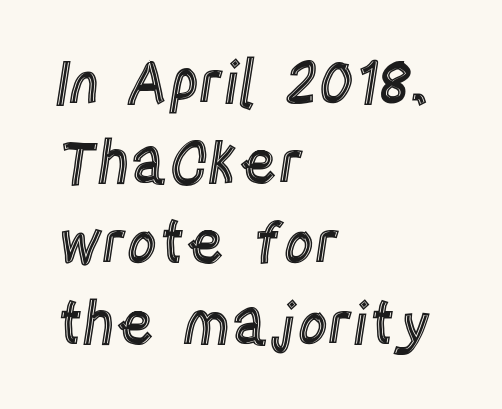
{"width": "condensed", "x_height": "large", "monospaced": "no", "underline": "no", "align": "left", "line_spacing": "normal", "line_spacing_ratio": 1.36, "letter_spacing": "normal", "letter_spacing_em": 0.0, "glyph_px": 59}
